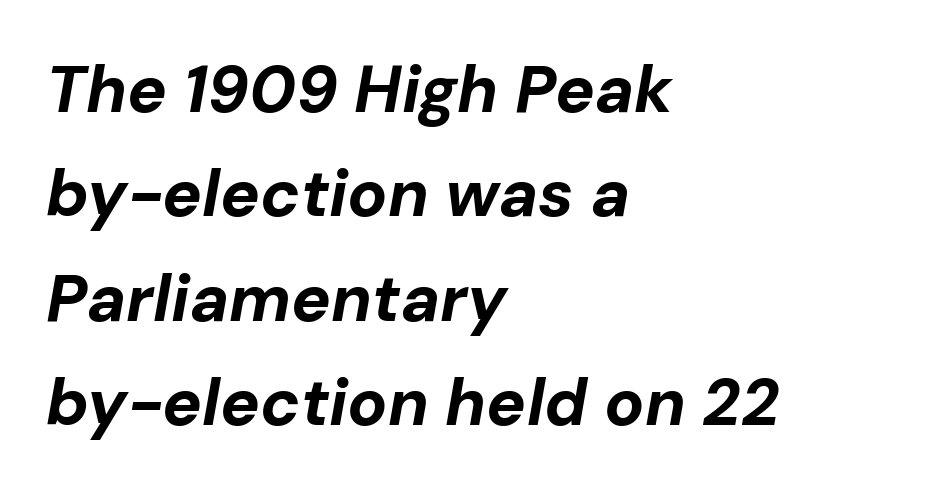
{"italic": "yes", "lean": "right", "slant_degrees": 10, "bold": "yes", "weight": "bold", "width": "normal", "stroke_contrast": "low", "x_height": "medium", "monospaced": "no", "underline": "no", "align": "left", "line_spacing": "normal", "line_spacing_ratio": 1.58, "letter_spacing": "normal", "letter_spacing_em": 0.0, "glyph_px": 66}
